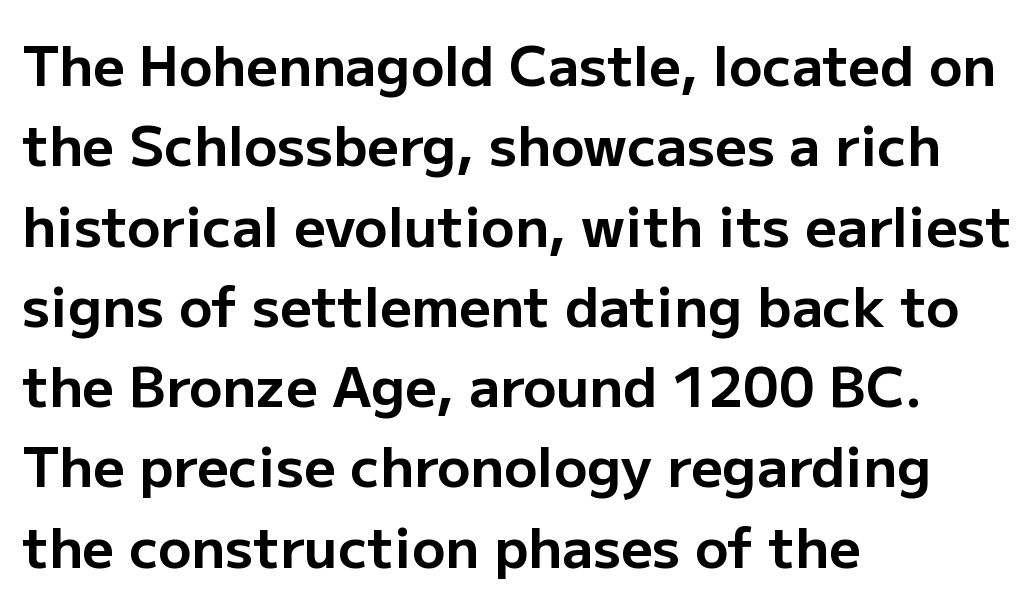
Here the glyphs are tracked normally, forming tight word shapes. The characters display no serif detailing; their extremities are plain. Here the designer chose a conventional face with non-uniform glyph widths. Reading down the column, the eye jumps a familiar distance to each next line. This rendering features lettering with no underline.
